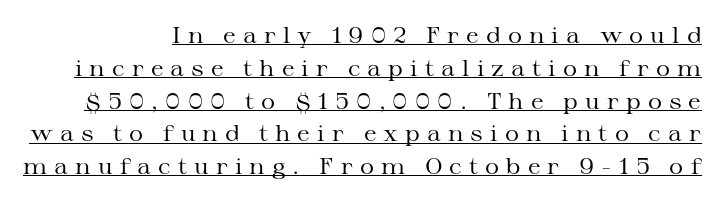
You can see a thin bar hugging the bottom of the glyphs. Baseline-to-baseline distance is the conventional proportion of letter height. This sample uses expanded letter spacing, leaving extra air between glyphs. On a weight scale, this lands at 450 or below. No italicization has been applied; the sample stays upright.
